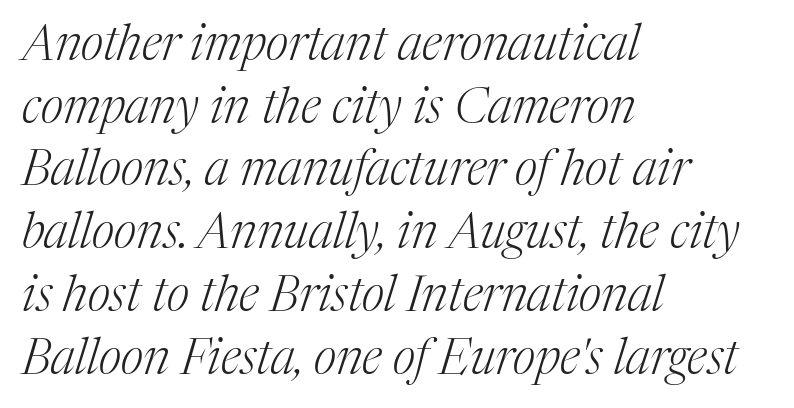
The letters sit at their default tracking, neither squeezed nor spread. The area under the type is left untouched. Tall strokes in this sample are angled rather than plumb. Is there much room between lines? A standard amount, neither cramped nor airy.
